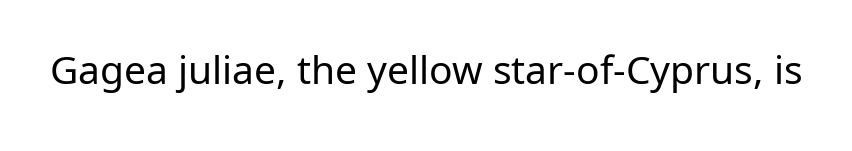
A typesetter would mark this as roman, not italic. The glyphs are unaccompanied by any horizontal stroke below them. The weight tops out at a normal text grade. Here the glyphs are tracked normally, forming tight word shapes. Letterform terminals end flat and unadorned throughout the passage.
